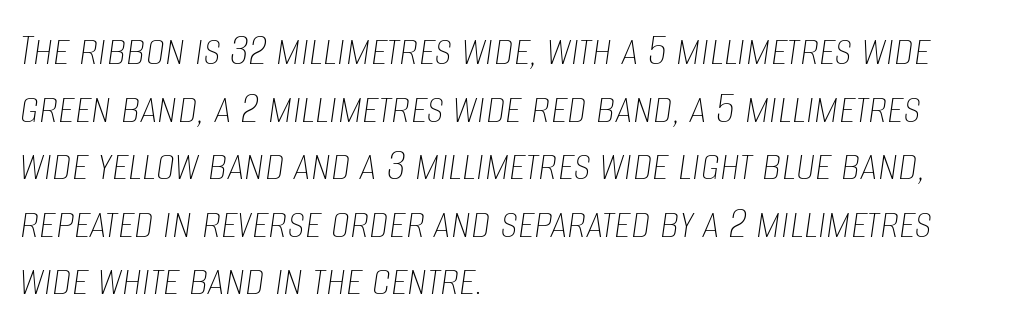
Each stroke keeps to a modest, everyday thickness or less. No extra tracking has been applied to these lines. Type without underlining. The face used here is proportionally spaced, like ordinary book or web type.
